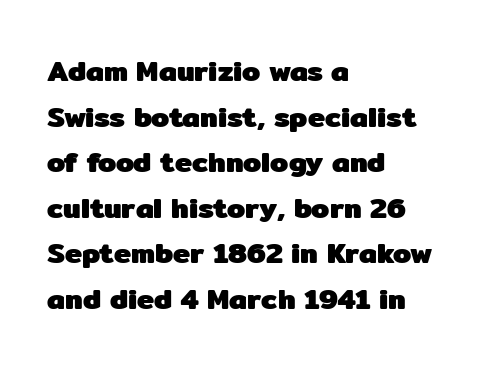
{"serif": "no", "italic": "no", "bold": "yes", "weight": "heavy", "width": "normal", "stroke_contrast": "low", "x_height": "medium", "monospaced": "no", "underline": "no", "align": "left", "line_spacing": "normal", "line_spacing_ratio": 1.57, "letter_spacing": "normal", "letter_spacing_em": 0.0, "glyph_px": 29}
